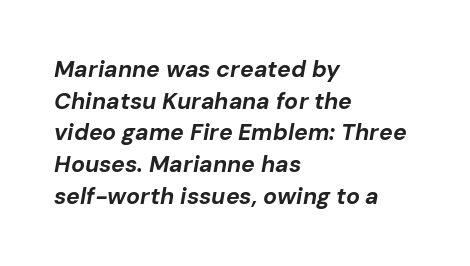
Characters follow at the spacing the type designer built in. It's the slanting kind of type. Descenders are the only things crossing below the line. The paragraph has a hard left edge and a soft right edge. The characters look thick and weighty, a clear bold.
